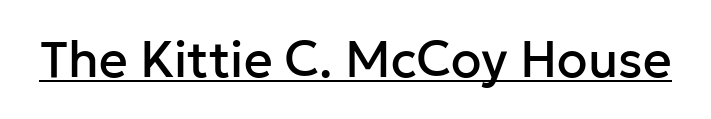
Looks like regular typesetting: each glyph gets only the width it needs. The gaps between neighbouring characters are ordinary and unremarkable. Typographically, this falls in the sans-serif category. Honestly, the underline is the first thing you notice here. You can tell it's not italic because the verticals are truly vertical.
